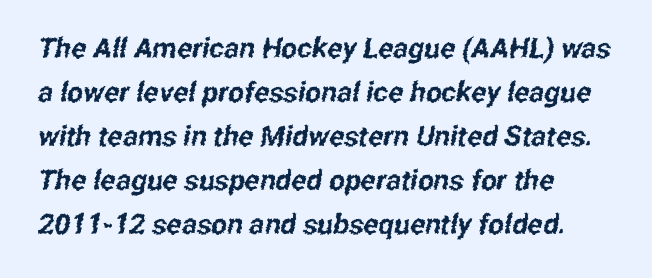
The glyphs are unaccompanied by any horizontal stroke below them. The font family rendered here belongs to the sans-serif group. Which margin do the lines hug? The left one — the right edge is uneven. The passage shown stacks its lines at a standard gap. The face used here is rendered with its standard letterfit. Spacing verdict: proportional, widths tailored to each character.
